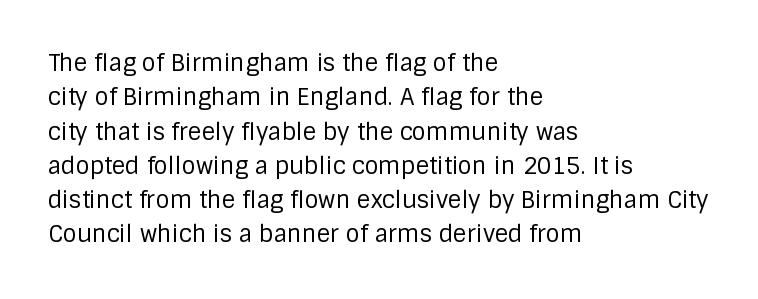
{"italic": "no", "bold": "no", "underline": "no", "align": "left", "line_spacing": "normal", "line_spacing_ratio": 1.49, "letter_spacing": "normal", "letter_spacing_em": 0.0, "glyph_px": 23}
